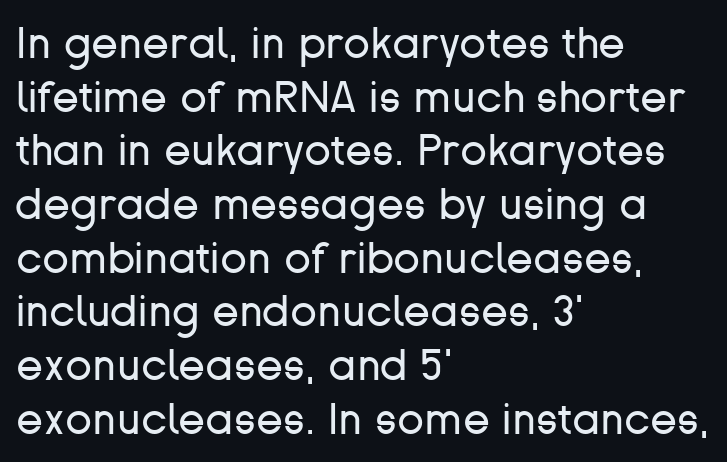
Q: Is the text bold? A: No.
Q: Is the text italic (slanted)? A: No, it is upright.
Q: Is the typeface a serif or a sans-serif typeface? A: Sans-serif.
Q: Is the text underlined? A: No.
Q: How is the paragraph aligned? A: Left-aligned.
Q: Is the spacing between letters normal or unusually wide? A: Normal.
Q: Width (condensed, normal, or wide)? A: Normal.
Q: Stroke contrast? A: Low.
Q: x-height? A: Medium.
Q: Monospaced? A: No.
